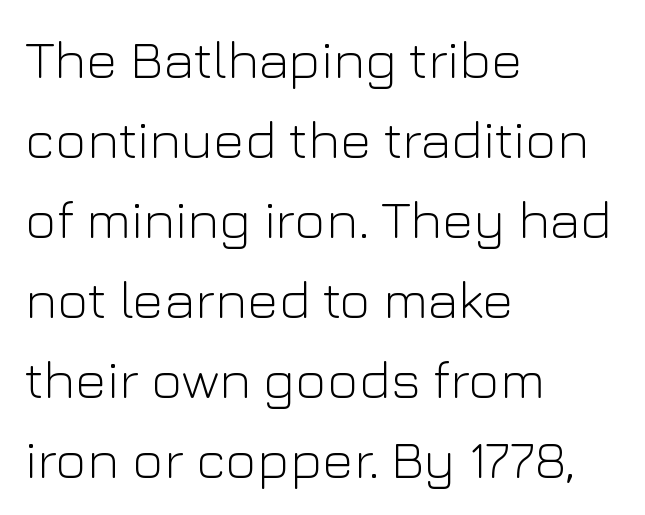
Weight class: somewhere from thin through regular. Note: no serifs on the glyphs. You can tell it's not italic because the verticals are truly vertical. These lines stack with their left ends in a neat column.
